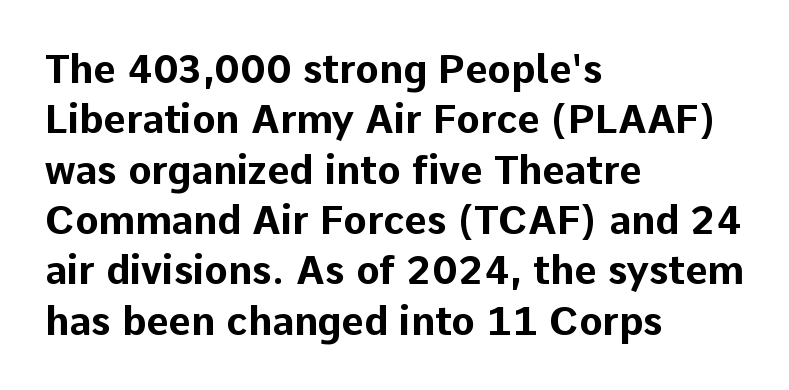
{"serif": "no", "italic": "no", "bold": "yes", "weight": "bold", "width": "normal", "stroke_contrast": "low", "x_height": "medium", "monospaced": "no", "underline": "no", "align": "left", "line_spacing": "normal", "line_spacing_ratio": 1.29, "letter_spacing": "normal", "letter_spacing_em": 0.0, "glyph_px": 39}
